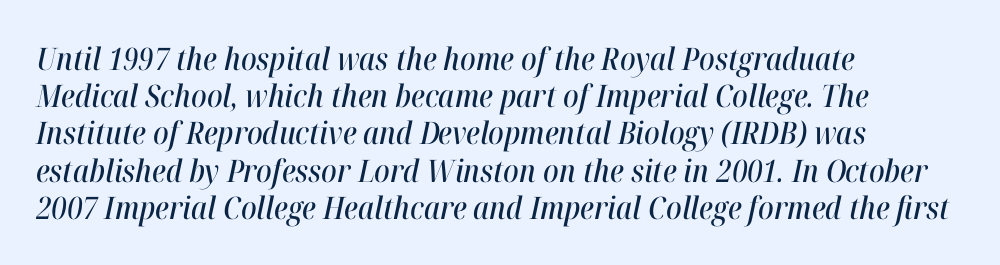
The image shows 31 px condensed type, italic (leaning right); set left-aligned, line spacing 1.2x, normal letter spacing, not underlined; high stroke contrast and a medium x-height.
